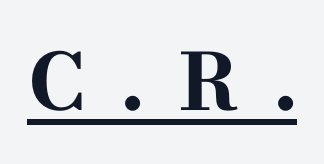
These lines were composed using upright roman letters. Looks like regular typesetting: each glyph gets only the width it needs. The designer went with a serif here, giving each stem small feet. This is underlined copy, the kind a proofreader might mark for attention.
